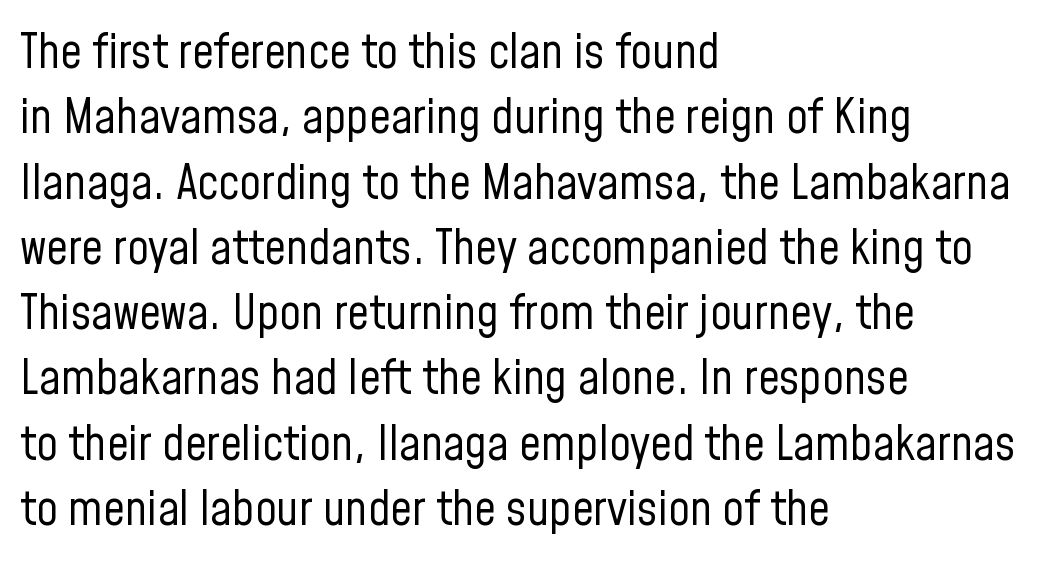
{"serif": "no", "italic": "no", "bold": "no", "weight": "regular", "width": "condensed", "stroke_contrast": "low", "x_height": "medium", "monospaced": "no", "underline": "no", "align": "left", "line_spacing": "normal", "line_spacing_ratio": 1.36, "letter_spacing": "normal", "letter_spacing_em": 0.0, "glyph_px": 48}
